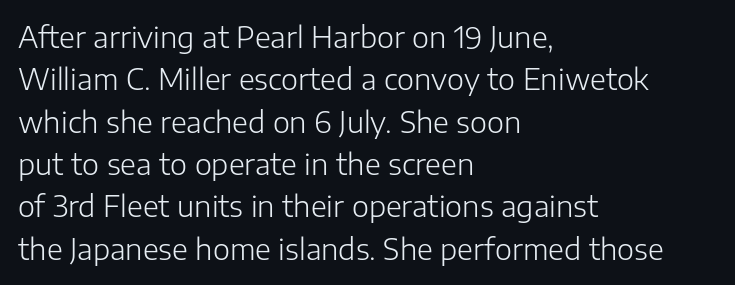
The image shows 29 px light sans-serif type, upright; set left-aligned, normal line spacing (1.46x), normal letter spacing, not underlined; low stroke contrast and a medium x-height.
